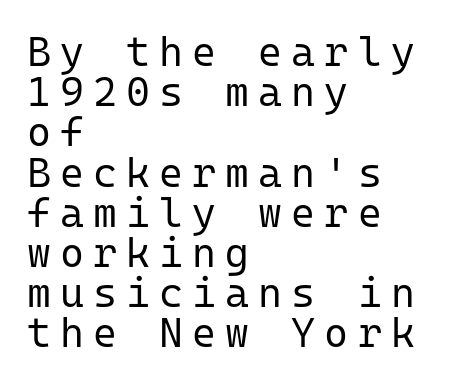
Q: Is the text bold? A: No.
Q: Is the text italic (slanted)? A: No, it is upright.
Q: Is the typeface a serif or a sans-serif typeface? A: Sans-serif.
Q: Is the text underlined? A: No.
Q: How is the paragraph aligned? A: Left-aligned.
Q: Is the spacing between letters normal or unusually wide? A: Unusually wide.
Q: Is the spacing between lines tight, normal or loose? A: Tight.
Q: Width (condensed, normal, or wide)? A: Normal.
Q: Stroke contrast? A: Low.
Q: x-height? A: Medium.
Q: Monospaced? A: Yes.
